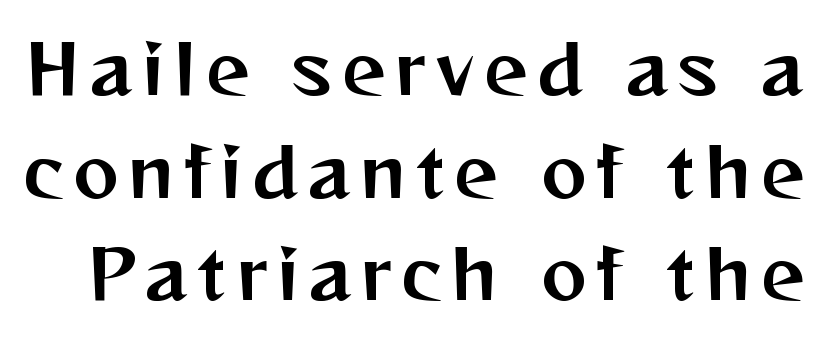
Q: Is the text italic (slanted)? A: No, it is upright.
Q: Is the typeface a serif or a sans-serif typeface? A: Sans-serif.
Q: Is the text underlined? A: No.
Q: Is the spacing between lines tight, normal or loose? A: Normal.
Q: Width (condensed, normal, or wide)? A: Normal.
Q: Stroke contrast? A: Medium.
Q: x-height? A: Medium.
Q: Monospaced? A: No.
